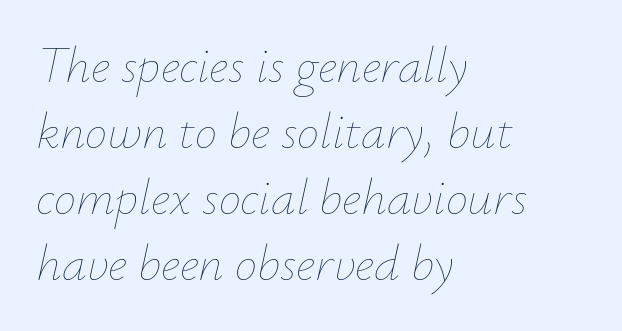
{"italic": "yes", "lean": "right", "slant_degrees": 12, "bold": "no", "weight": "thin", "width": "normal", "stroke_contrast": "low", "x_height": "small", "monospaced": "no", "underline": "no", "align": "left", "line_spacing": "normal", "line_spacing_ratio": 1.32, "letter_spacing": "normal", "letter_spacing_em": 0.0, "glyph_px": 50}
